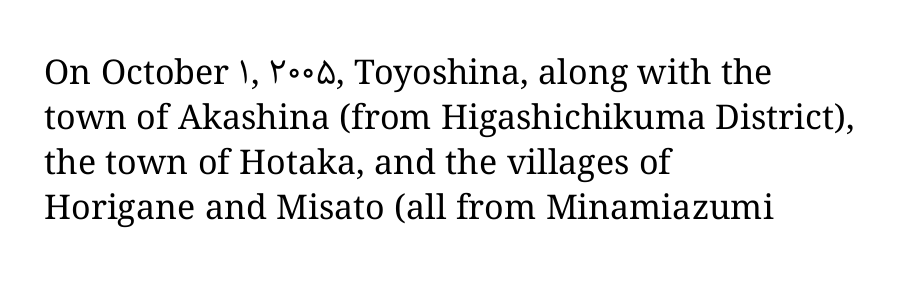
Normally led — the rows are evenly, conventionally spaced. Do the letters lean? They stand straight. The face used here is rendered with its standard letterfit. These glyphs show unthickened strokes, regular width or finer. Each letter keeps its own natural width here, so spacing adapts to shape.
